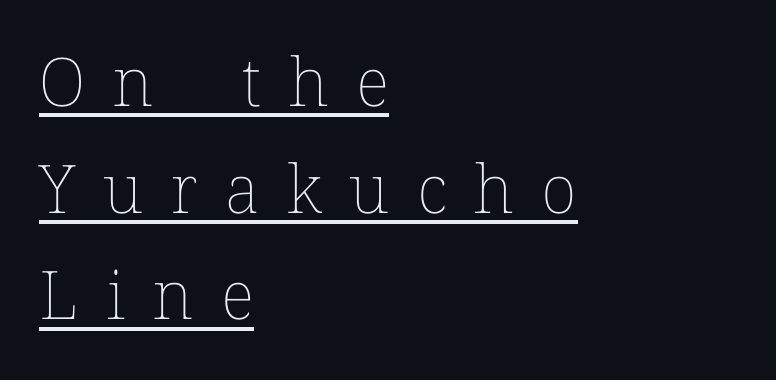
{"italic": "no", "bold": "no", "weight": "thin", "width": "normal", "stroke_contrast": "low", "x_height": "medium", "monospaced": "no", "underline": "yes", "align": "left", "line_spacing": "normal", "line_spacing_ratio": 1.59, "letter_spacing": "wide", "letter_spacing_em": 0.41, "glyph_px": 67}
